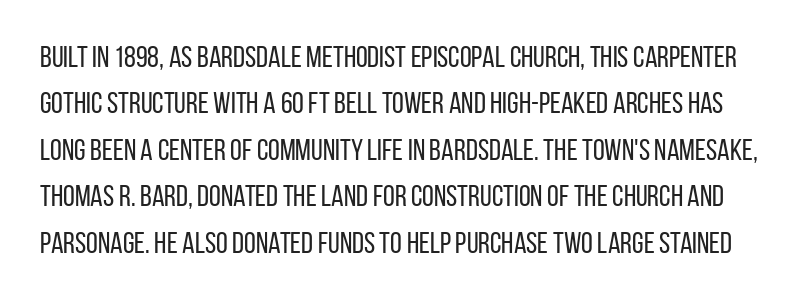
The image shows 30 px regular-weight, condensed sans-serif type, upright; set normal line spacing (1.55x), normal letter spacing, not underlined; low stroke contrast and a large x-height.
